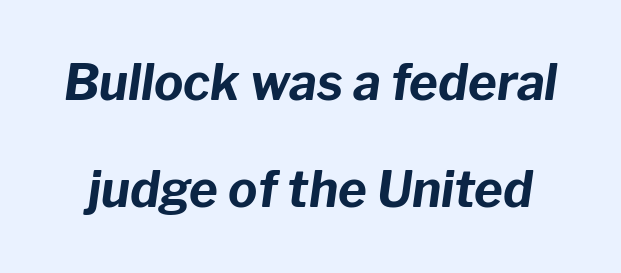
Q: Is the text bold? A: Yes.
Q: Is the text italic (slanted)? A: Yes, it leans right by about 8 degrees.
Q: Is the text underlined? A: No.
Q: Is the spacing between letters normal or unusually wide? A: Normal.
Q: Is the spacing between lines tight, normal or loose? A: Loose.
Q: Width (condensed, normal, or wide)? A: Normal.
Q: Stroke contrast? A: Low.
Q: x-height? A: Medium.
Q: Monospaced? A: No.
